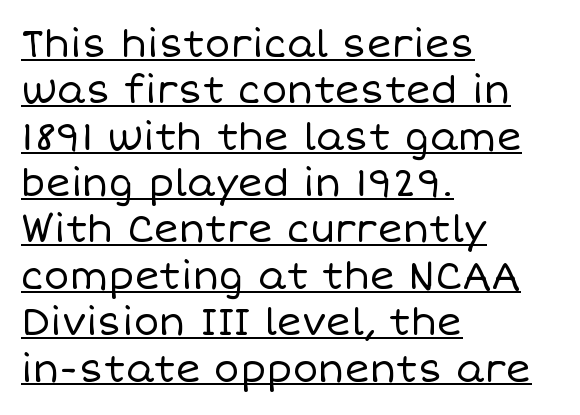
{"italic": "no", "bold": "no", "weight": "regular", "width": "normal", "stroke_contrast": "low", "x_height": "large", "monospaced": "no", "underline": "yes", "align": "left", "line_spacing_ratio": 1.22, "letter_spacing": "normal", "letter_spacing_em": 0.0, "glyph_px": 38}
